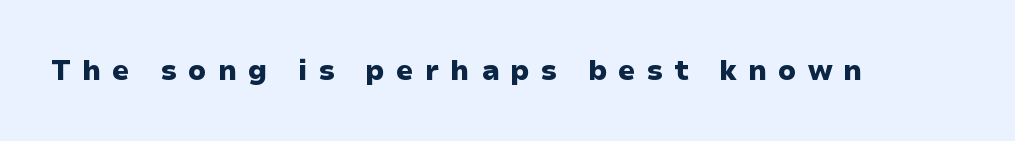
Q: Is the text bold? A: Yes.
Q: Is the text italic (slanted)? A: No, it is upright.
Q: Is the typeface a serif or a sans-serif typeface? A: Sans-serif.
Q: Is the text underlined? A: No.
Q: Is the spacing between letters normal or unusually wide? A: Unusually wide.
Q: Width (condensed, normal, or wide)? A: Wide.
Q: Stroke contrast? A: Low.
Q: x-height? A: Medium.
Q: Monospaced? A: No.
